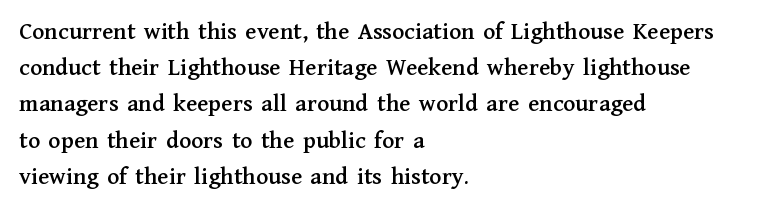
Q: Is the text italic (slanted)? A: No, it is upright.
Q: Is the text underlined? A: No.
Q: How is the paragraph aligned? A: Left-aligned.
Q: Is the spacing between letters normal or unusually wide? A: Normal.
Q: Is the spacing between lines tight, normal or loose? A: Normal.
